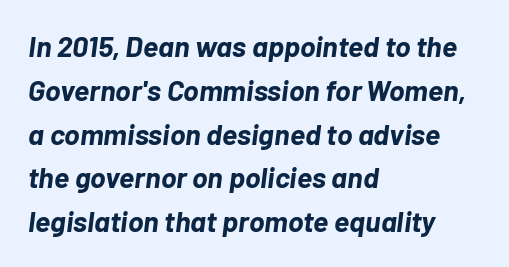
{"italic": "yes", "lean": "right", "slant_degrees": 7, "bold": "yes", "weight": "bold", "width": "normal", "stroke_contrast": "low", "x_height": "medium", "monospaced": "no", "underline": "no", "align": "left", "line_spacing": "normal", "line_spacing_ratio": 1.51, "letter_spacing": "normal", "letter_spacing_em": 0.0, "glyph_px": 29}
